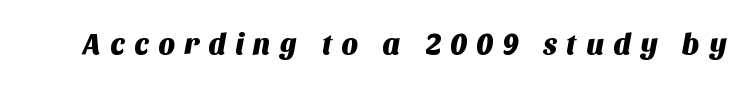
{"serif": "no", "width": "normal", "stroke_contrast": "medium", "x_height": "large", "monospaced": "no", "underline": "no", "letter_spacing": "wide", "letter_spacing_em": 0.31, "glyph_px": 29}
